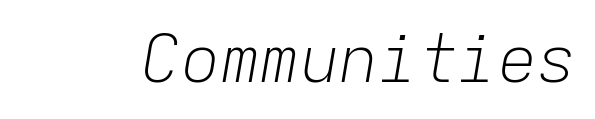
The image shows 66 px light type, italic (leaning right), monospaced; set normal letter spacing, not underlined; low stroke contrast and a medium x-height.
